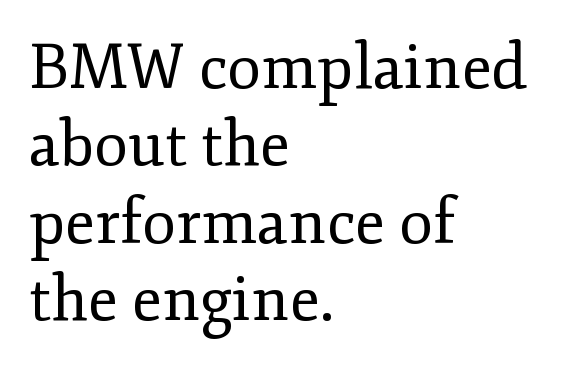
The image shows 62 px regular-weight serif type, upright; set left-aligned, normal line spacing (1.25x), normal letter spacing, not underlined; low stroke contrast and a small x-height.
